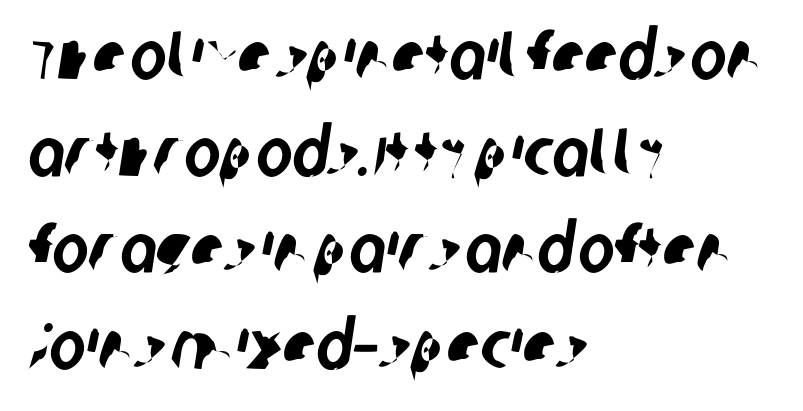
{"serif": "no", "width": "condensed", "stroke_contrast": "low", "x_height": "large", "monospaced": "no", "underline": "no", "align": "left", "line_spacing": "normal", "line_spacing_ratio": 1.42, "letter_spacing": "normal", "letter_spacing_em": 0.0, "glyph_px": 68}
